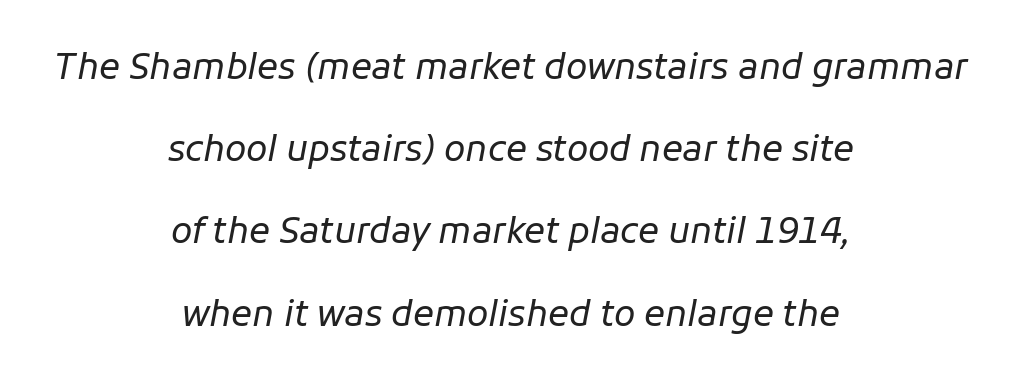
{"italic": "yes", "lean": "right", "slant_degrees": 11, "bold": "no", "weight": "regular", "width": "normal", "stroke_contrast": "low", "x_height": "medium", "monospaced": "no", "underline": "no", "align": "center", "line_spacing": "loose", "line_spacing_ratio": 2.35, "letter_spacing": "normal", "letter_spacing_em": 0.0, "glyph_px": 35}
